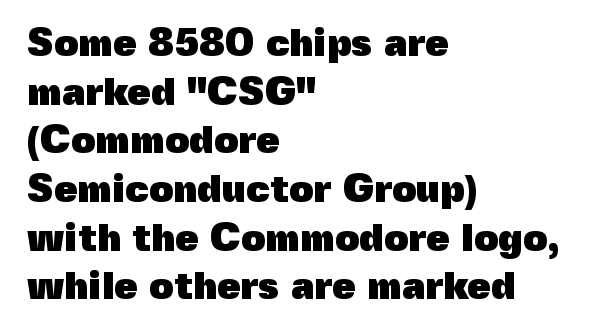
Q: Is the text bold? A: Yes.
Q: Is the text italic (slanted)? A: No, it is upright.
Q: Is the typeface a serif or a sans-serif typeface? A: Sans-serif.
Q: Is the text underlined? A: No.
Q: How is the paragraph aligned? A: Left-aligned.
Q: Is the spacing between letters normal or unusually wide? A: Normal.
Q: Is the spacing between lines tight, normal or loose? A: Normal.
Q: Width (condensed, normal, or wide)? A: Normal.
Q: x-height? A: Medium.
Q: Monospaced? A: No.
